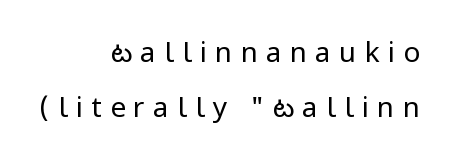
These lines stack with their right ends in a neat column. Leading: increased. The horizontal fit of the characters is loose and conspicuously gappy. The area under the type is left untouched.
